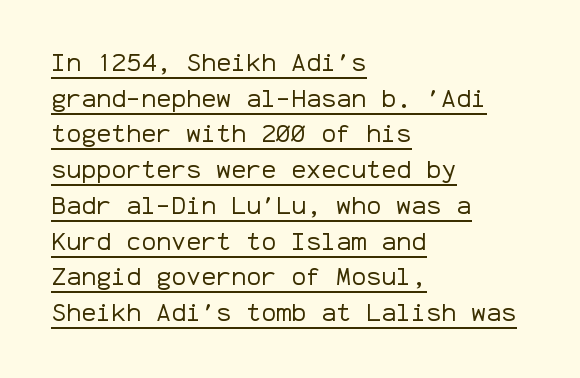
Q: Is the text bold? A: No.
Q: Is the text italic (slanted)? A: No, it is upright.
Q: Is the text underlined? A: Yes.
Q: How is the paragraph aligned? A: Left-aligned.
Q: Is the spacing between letters normal or unusually wide? A: Normal.
Q: Is the spacing between lines tight, normal or loose? A: Normal.
